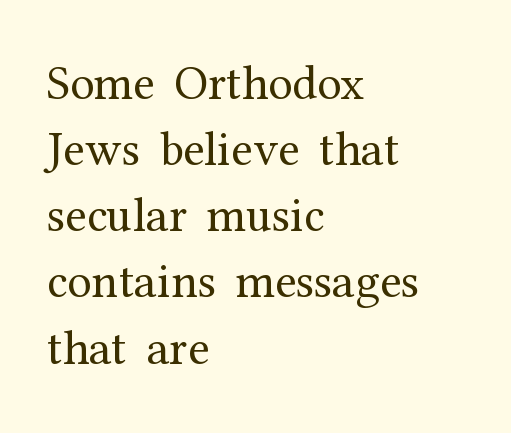
{"serif": "yes", "italic": "no", "bold": "no", "weight": "regular", "width": "normal", "stroke_contrast": "medium", "x_height": "medium", "monospaced": "no", "underline": "no", "align": "left", "line_spacing": "normal", "line_spacing_ratio": 1.35, "letter_spacing": "normal", "letter_spacing_em": 0.0, "glyph_px": 49}
